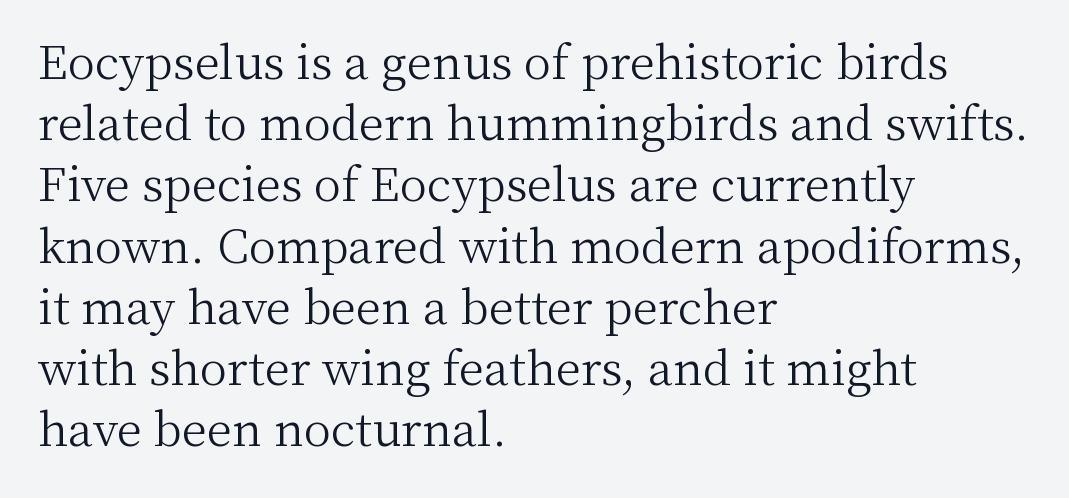
Ordinary non-slanted type is in use. Yep, those are serifs on the letters. The specimen omits any rule beneath the text block's lines. Character widths vary here, with narrow letters taking less room than wide ones. Visually the block forms a straight wall on the left and a jagged coastline on the right. The line-height multiplier appears to be the usual default.
